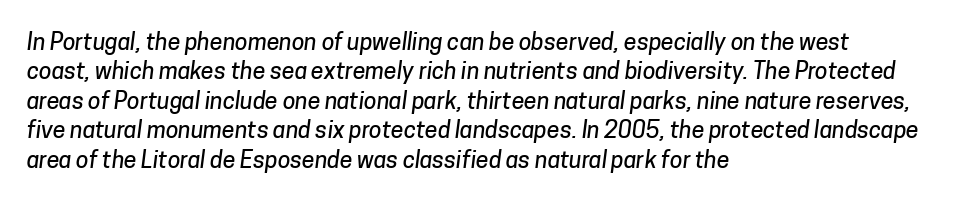
{"underline": "no", "align": "left", "line_spacing": "normal", "line_spacing_ratio": 1.28, "letter_spacing": "normal", "letter_spacing_em": 0.0, "glyph_px": 23}
